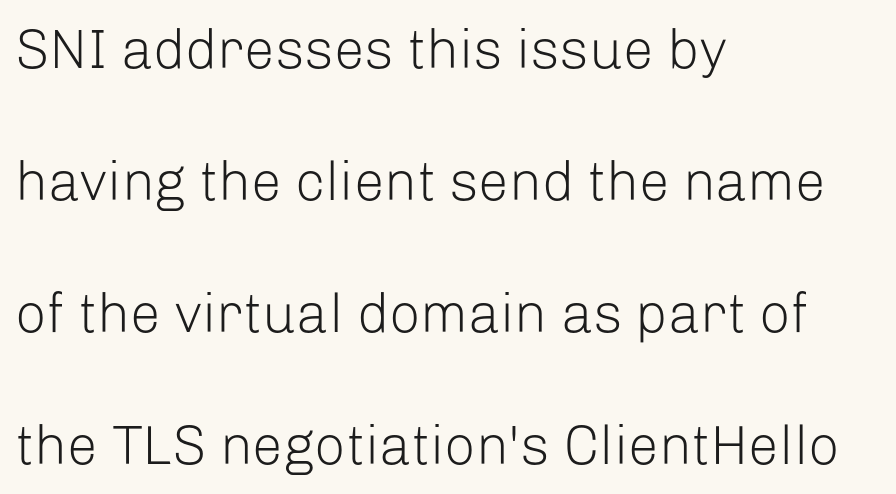
{"serif": "no", "italic": "no", "bold": "no", "weight": "light", "width": "normal", "stroke_contrast": "low", "x_height": "medium", "monospaced": "no", "underline": "no", "align": "left", "line_spacing": "loose", "line_spacing_ratio": 2.4, "letter_spacing": "normal", "letter_spacing_em": 0.0, "glyph_px": 55}
